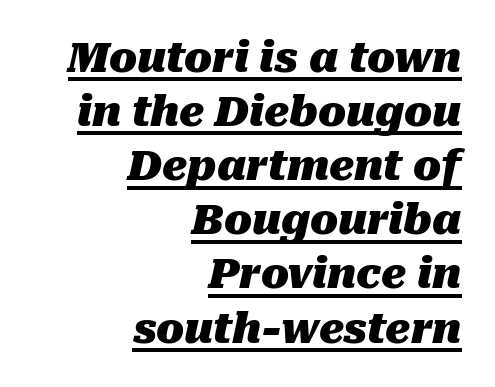
Q: Is the text bold? A: Yes.
Q: Is the text italic (slanted)? A: Yes, it leans right by about 10 degrees.
Q: Is the text underlined? A: Yes.
Q: How is the paragraph aligned? A: Right-aligned.
Q: Is the spacing between letters normal or unusually wide? A: Normal.
Q: Is the spacing between lines tight, normal or loose? A: Normal.
Q: Width (condensed, normal, or wide)? A: Normal.
Q: Stroke contrast? A: Medium.
Q: x-height? A: Medium.
Q: Monospaced? A: No.
